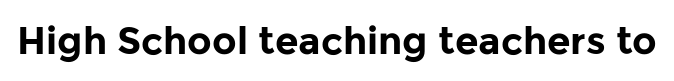
{"serif": "no", "italic": "no", "bold": "yes", "weight": "bold", "width": "normal", "stroke_contrast": "low", "x_height": "medium", "monospaced": "no", "underline": "no", "letter_spacing": "normal", "letter_spacing_em": 0.0, "glyph_px": 38}
